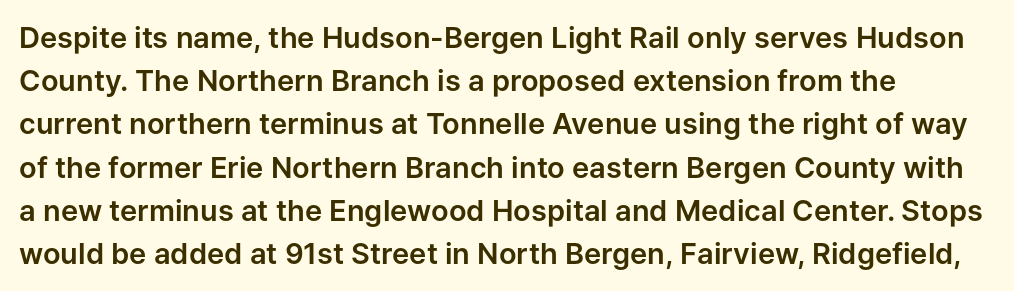
The image shows 29 px sans-serif type, upright; set left-aligned, normal line spacing (1.49x), normal letter spacing, not underlined; low stroke contrast and a medium x-height.
